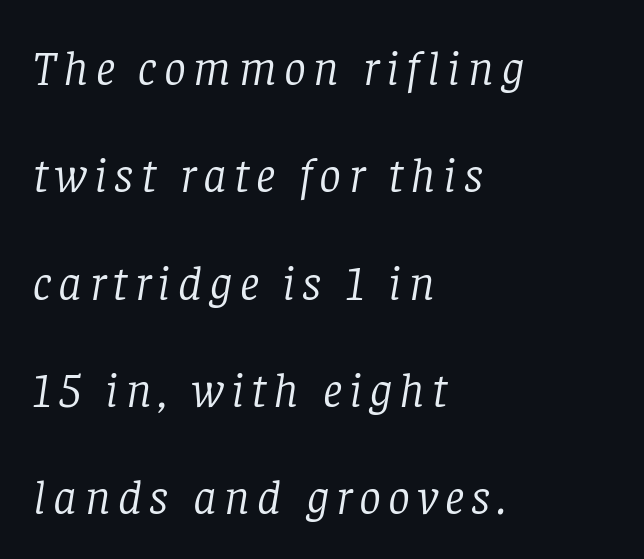
Classification — serif. Designer's note — italics engaged. A bare baseline throughout the passage. The passage shown is typed in a proportional face where columns would drift. This sample trades compactness for vertical openness between lines. Caption: face not bold, strokes unweighted.
